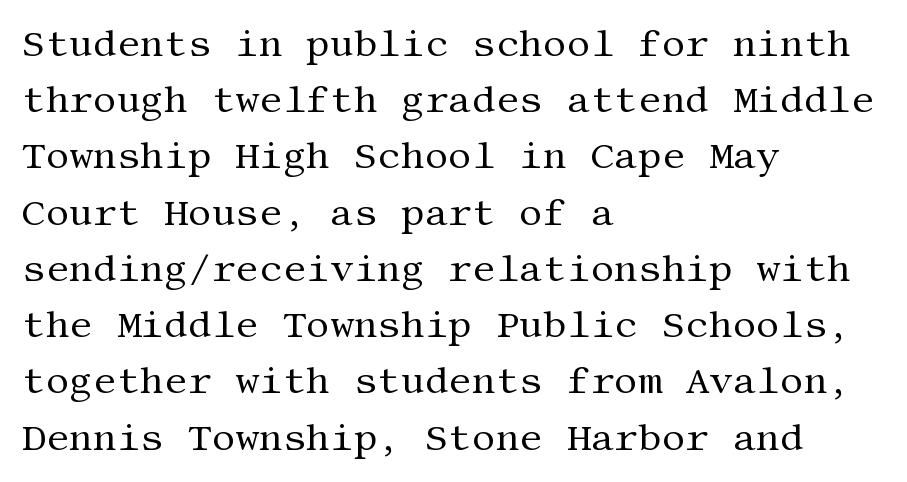
{"serif": "yes", "italic": "no", "bold": "no", "weight": "regular", "width": "normal", "stroke_contrast": "medium", "x_height": "large", "underline": "no", "align": "left", "line_spacing": "normal", "line_spacing_ratio": 1.52, "letter_spacing": "normal", "letter_spacing_em": 0.0, "glyph_px": 37}
